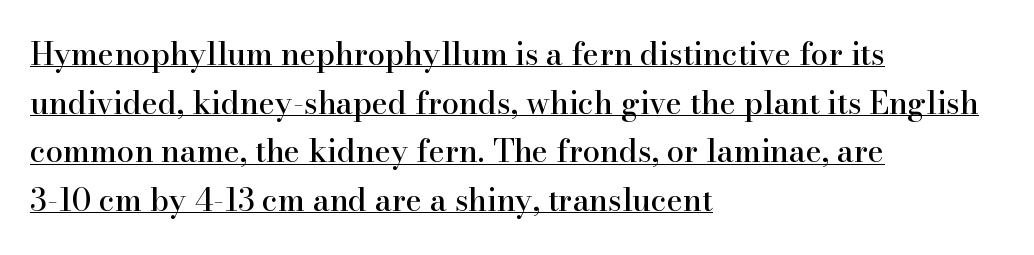
The image shows 31 px serif type, upright; set left-aligned, normal line spacing (1.57x), normal letter spacing, underlined; high stroke contrast and a small x-height.
